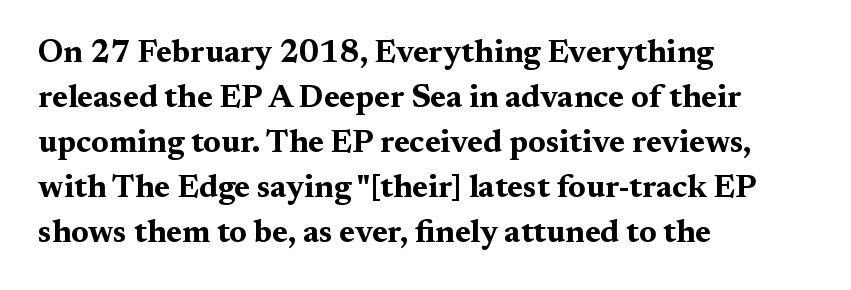
{"serif": "yes", "italic": "no", "bold": "yes", "weight": "bold", "width": "wide", "stroke_contrast": "medium", "x_height": "medium", "monospaced": "no", "underline": "no", "align": "left", "line_spacing": "normal", "line_spacing_ratio": 1.41, "letter_spacing": "normal", "letter_spacing_em": 0.0, "glyph_px": 32}
